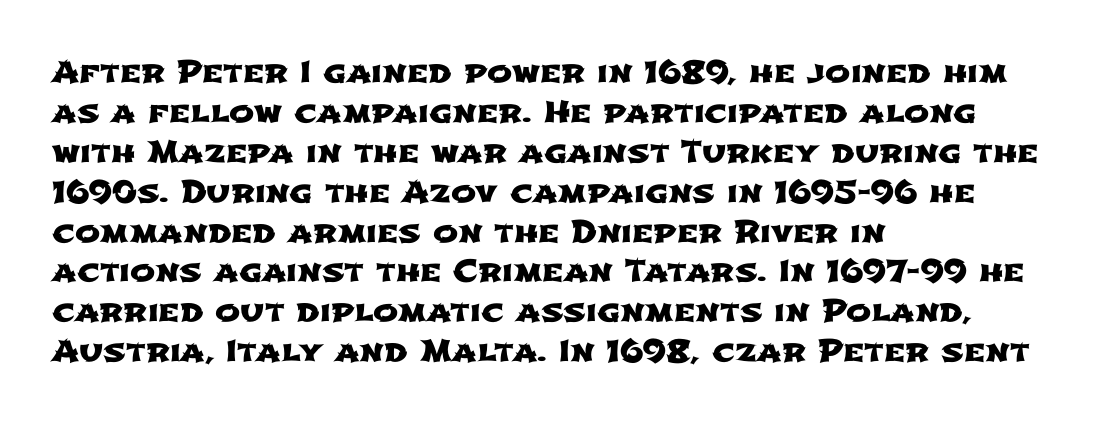
{"serif": "no", "width": "wide", "stroke_contrast": "low", "x_height": "medium", "monospaced": "no", "underline": "no", "align": "left", "line_spacing": "normal", "line_spacing_ratio": 1.33, "letter_spacing": "normal", "letter_spacing_em": 0.0, "glyph_px": 30}
